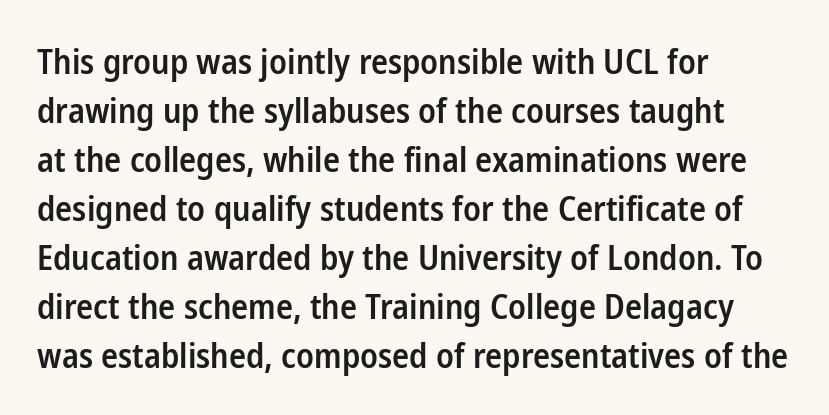
The image shows 34 px semibold, condensed sans-serif type, upright; set left-aligned, normal line spacing (1.44x), normal letter spacing, not underlined; low stroke contrast and a medium x-height.
